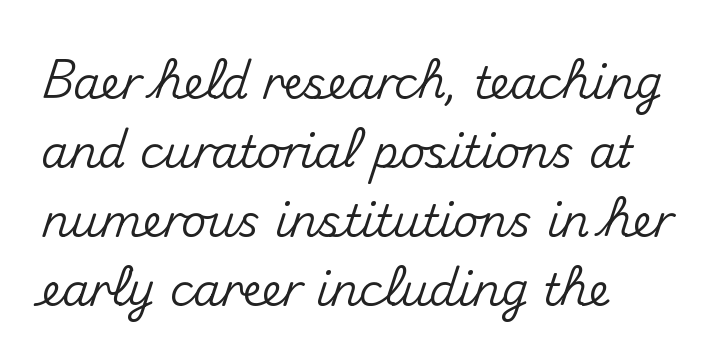
A typesetter would call this proportional, since set widths differ per character. Decoration check: the copy has no underline. Regarding serifs, this sample does without them. If you measured baseline to baseline, you'd find a middling distance.
